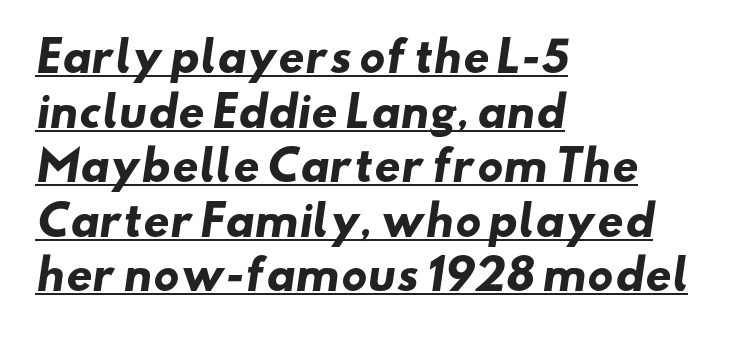
{"serif": "no", "bold": "yes", "weight": "heavy", "width": "wide", "stroke_contrast": "low", "x_height": "small", "monospaced": "no", "underline": "yes", "align": "left", "line_spacing": "normal", "line_spacing_ratio": 1.33, "letter_spacing": "normal", "letter_spacing_em": 0.0, "glyph_px": 41}
